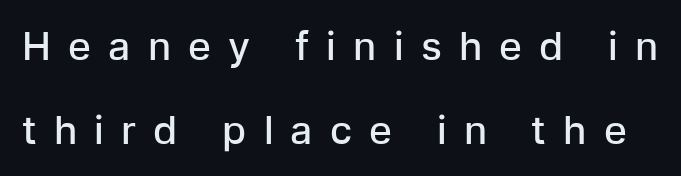
The image shows 39 px semibold sans-serif type, upright; set loose line spacing (2.15x), unusually wide letter spacing (+0.44 em), not underlined; low stroke contrast and a medium x-height.
